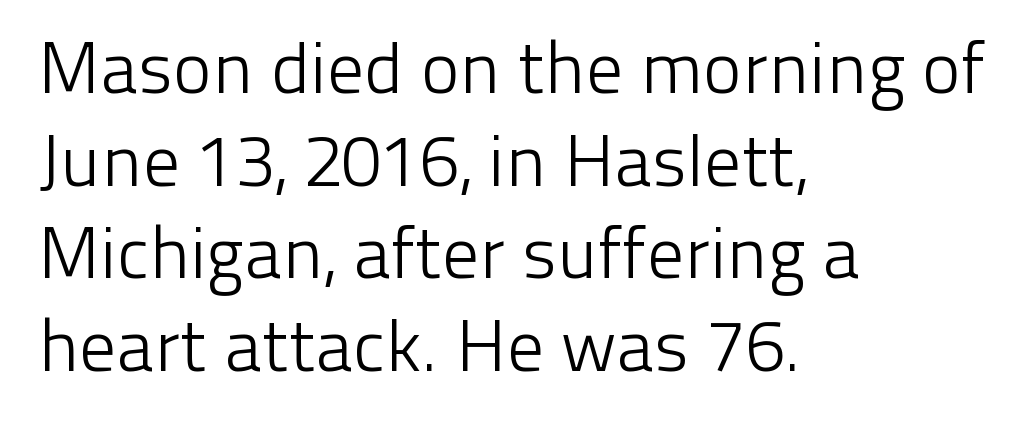
{"serif": "no", "italic": "no", "bold": "no", "weight": "light", "width": "normal", "stroke_contrast": "low", "x_height": "medium", "monospaced": "no", "underline": "no", "align": "left", "line_spacing": "normal", "line_spacing_ratio": 1.27, "letter_spacing": "normal", "letter_spacing_em": 0.0, "glyph_px": 73}
